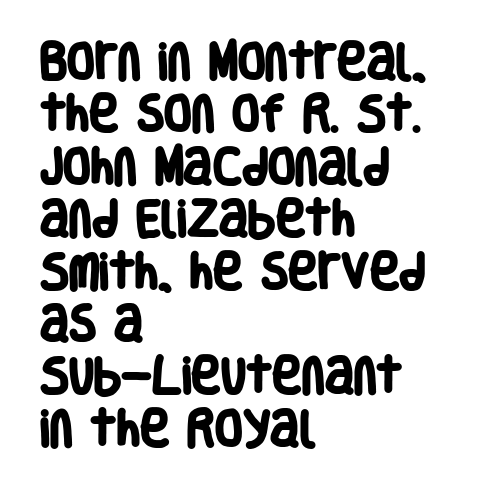
Q: Is the text bold? A: Yes.
Q: Is the typeface a serif or a sans-serif typeface? A: Sans-serif.
Q: Is the text underlined? A: No.
Q: How is the paragraph aligned? A: Left-aligned.
Q: Is the spacing between letters normal or unusually wide? A: Normal.
Q: Is the spacing between lines tight, normal or loose? A: Normal.
Q: Width (condensed, normal, or wide)? A: Condensed.
Q: Stroke contrast? A: Low.
Q: x-height? A: Large.
Q: Monospaced? A: No.
